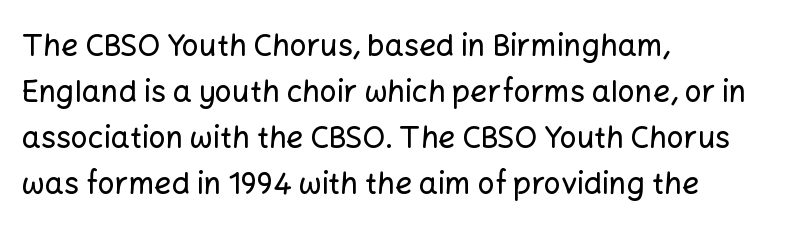
The image shows 30 px sans-serif type, upright; set left-aligned, normal line spacing (1.53x), normal letter spacing, not underlined; low stroke contrast and a medium x-height.
